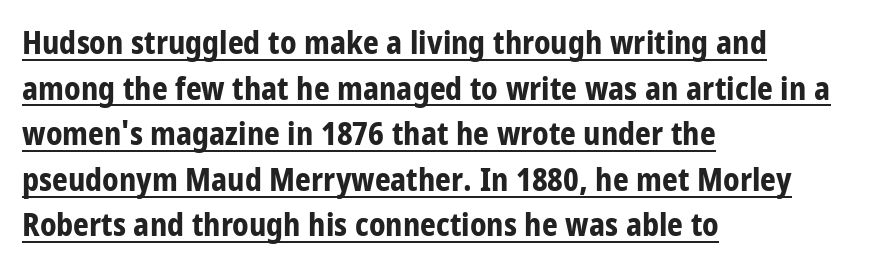
If you measured baseline to baseline, you'd find a middling distance. The passage is arranged the way most books set body copy — flush left. Is this a sans? Yes — the strokes have no serifs. The specimen includes a rule beneath the text block's lines. Posture: upright roman.
